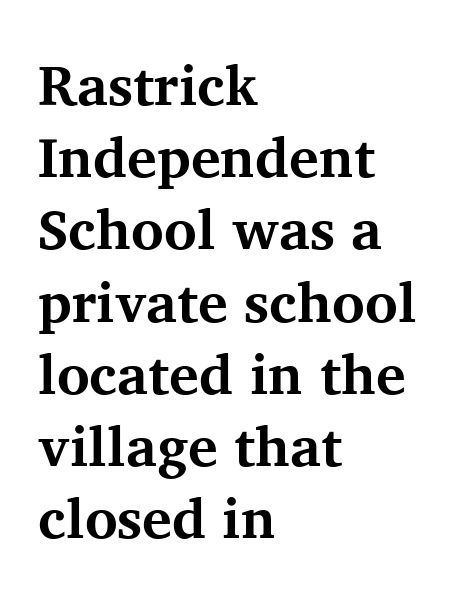
Whoever set this chose a conventional vertical rhythm. Its strokes are broad and dark, the hallmark of bold type. Does extra space separate the letters? No, they use regular spacing. The gap between lines stays unmarked. Think of a printed novel: that variable character pitch is what you see here. Reading down the block, your eye returns to a fixed left position each line.
